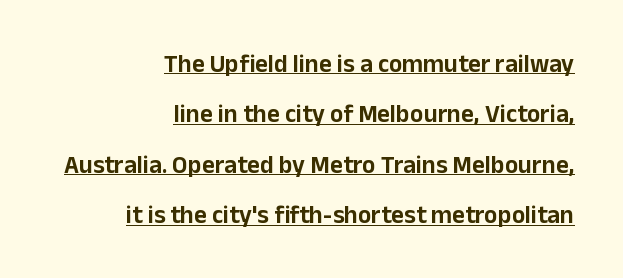
Here the glyphs are tracked normally, forming tight word shapes. A roman cut, with each character standing at attention. Students, observe: this is what heavily led, spacious text looks like. Casual observation: everything's shoved over to the right.
